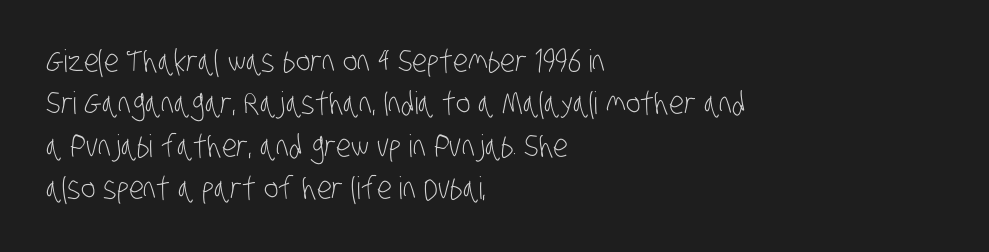
{"serif": "no", "bold": "no", "weight": "light", "width": "condensed", "stroke_contrast": "low", "x_height": "large", "monospaced": "no", "underline": "no", "align": "left", "line_spacing": "normal", "line_spacing_ratio": 1.37, "letter_spacing": "normal", "letter_spacing_em": 0.0, "glyph_px": 31}
